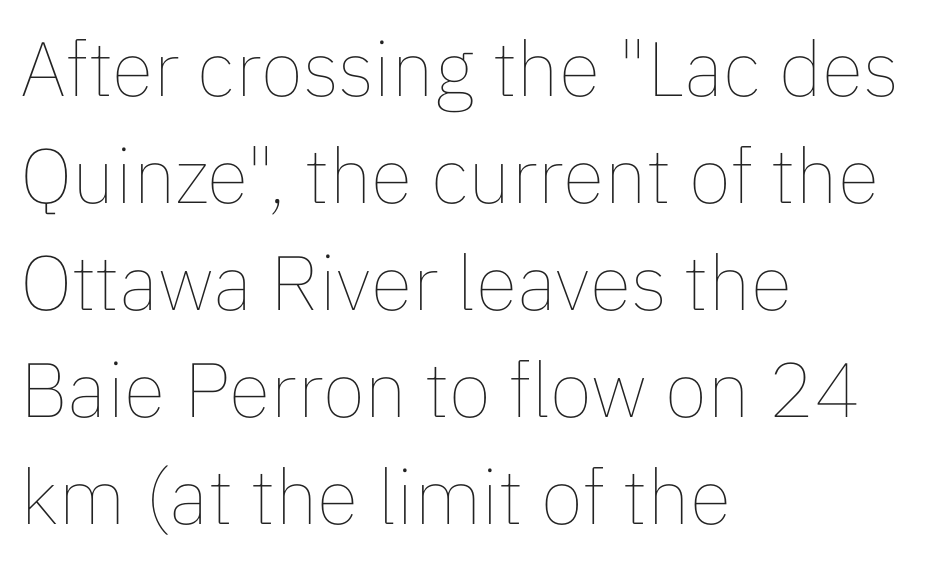
Q: Is the text bold? A: No.
Q: Is the text italic (slanted)? A: No, it is upright.
Q: Is the text underlined? A: No.
Q: How is the paragraph aligned? A: Left-aligned.
Q: Is the spacing between letters normal or unusually wide? A: Normal.
Q: Is the spacing between lines tight, normal or loose? A: Normal.
Q: Width (condensed, normal, or wide)? A: Normal.
Q: Stroke contrast? A: Low.
Q: x-height? A: Medium.
Q: Monospaced? A: No.
